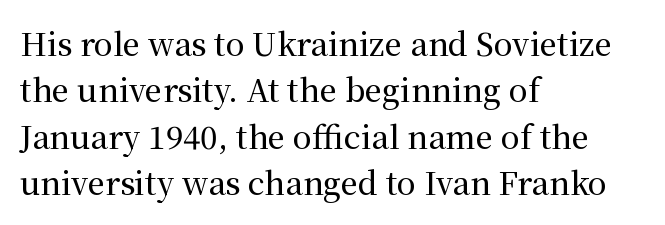
You could not count columns in this text — the font is proportionally spaced. The typeface chosen for these lines features serifs. The rendering uses a moderate line-height, typical for paragraphs. Short and long lines alike share a common starting point at left. A bare baseline throughout the passage. The gaps between neighbouring characters are ordinary and unremarkable.
